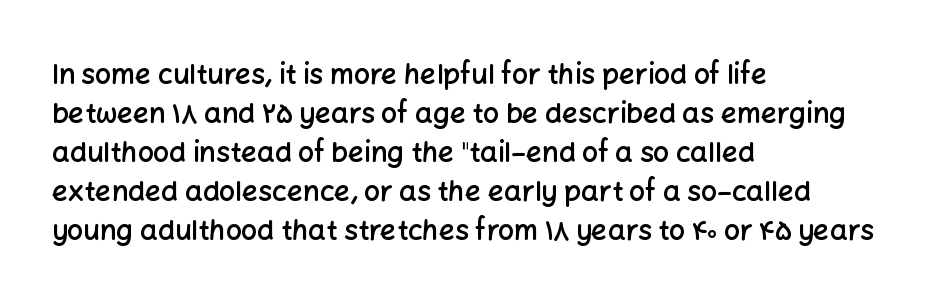
{"serif": "no", "italic": "no", "bold": "semi", "weight": "semibold", "width": "normal", "stroke_contrast": "low", "x_height": "medium", "monospaced": "no", "underline": "no", "align": "left", "line_spacing": "normal", "line_spacing_ratio": 1.39, "letter_spacing": "normal", "letter_spacing_em": 0.0, "glyph_px": 28}
